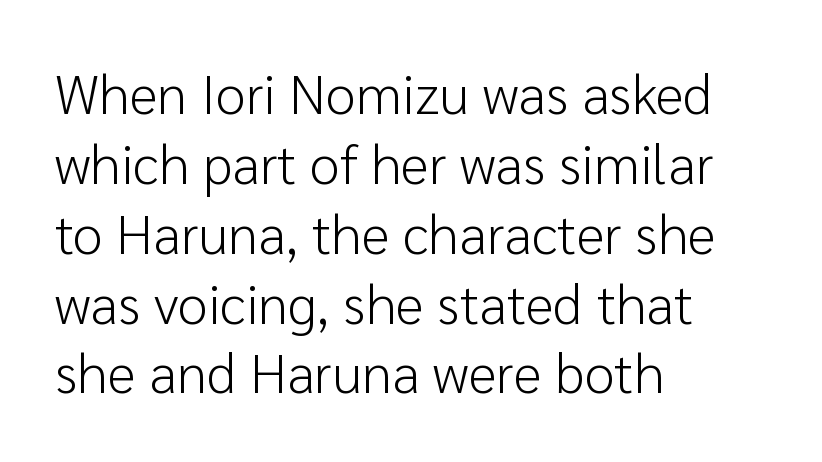
Q: Is the text bold? A: No.
Q: Is the text italic (slanted)? A: No, it is upright.
Q: Is the typeface a serif or a sans-serif typeface? A: Sans-serif.
Q: Is the text underlined? A: No.
Q: How is the paragraph aligned? A: Left-aligned.
Q: Is the spacing between letters normal or unusually wide? A: Normal.
Q: Is the spacing between lines tight, normal or loose? A: Normal.
Q: Width (condensed, normal, or wide)? A: Normal.
Q: Stroke contrast? A: Low.
Q: x-height? A: Medium.
Q: Monospaced? A: No.
